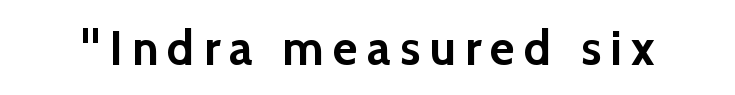
The image shows 48 px semibold sans-serif type, upright; set not underlined; a medium x-height.
